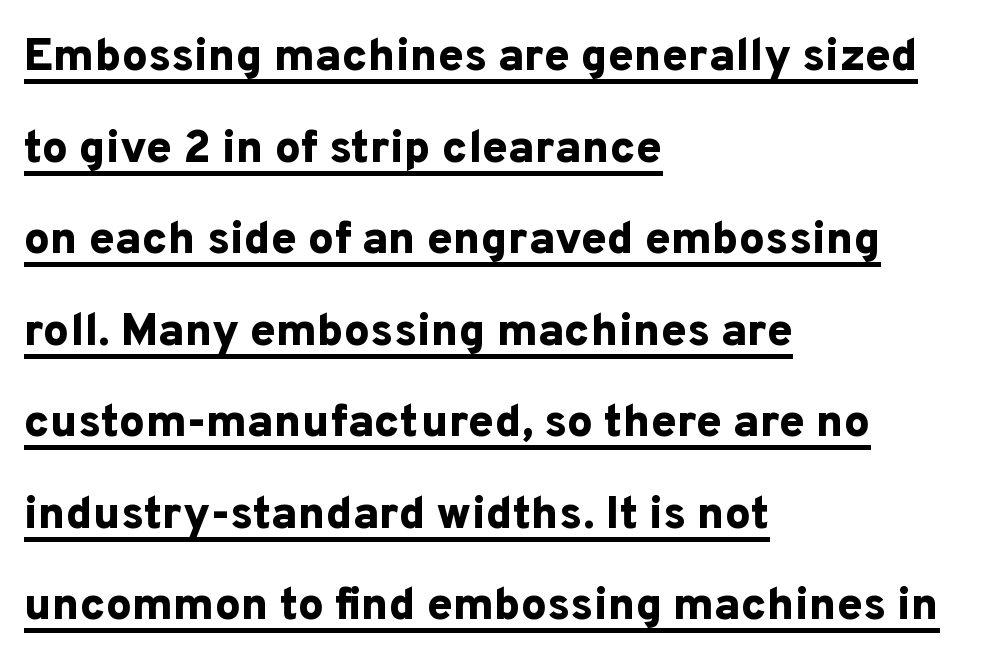
Q: Is the text bold? A: Yes.
Q: Is the text italic (slanted)? A: No, it is upright.
Q: Is the typeface a serif or a sans-serif typeface? A: Sans-serif.
Q: Is the text underlined? A: Yes.
Q: How is the paragraph aligned? A: Left-aligned.
Q: Is the spacing between letters normal or unusually wide? A: Normal.
Q: Is the spacing between lines tight, normal or loose? A: Loose.
Q: Width (condensed, normal, or wide)? A: Normal.
Q: Stroke contrast? A: Low.
Q: x-height? A: Medium.
Q: Monospaced? A: No.
